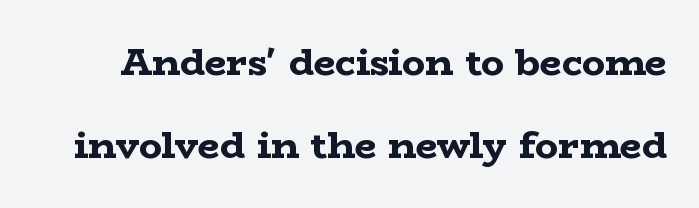
Looks like regular typesetting: each glyph gets only the width it needs. The font family rendered here belongs to the serif group. The letters are bold, with thick, heavy strokes. Only glyphs here, with clear space below each row. Is there much room between lines? Yes — plenty of vertical air separates them.
